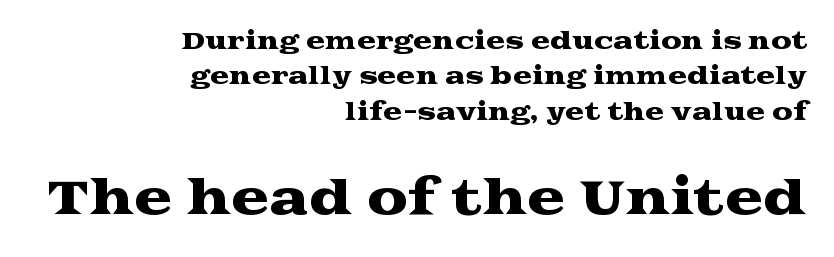
{"serif": "yes", "italic": "no", "width": "wide", "stroke_contrast": "medium", "x_height": "medium", "monospaced": "no", "underline": "no", "align": "right", "line_spacing": "normal", "line_spacing_ratio": 1.54, "letter_spacing": "normal", "letter_spacing_em": 0.0, "larger_block": "second", "size_ratio": 2.0, "glyph_px": 46}
